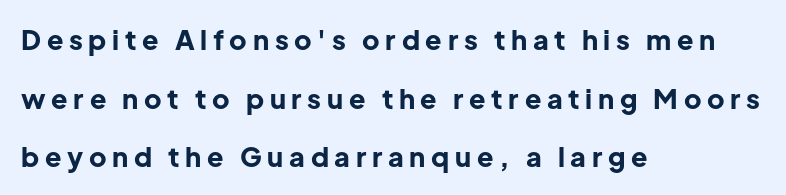
The image shows 27 px bold type, upright; set left-aligned, loose line spacing (2.17x), unusually wide letter spacing (+0.21 em), not underlined.
